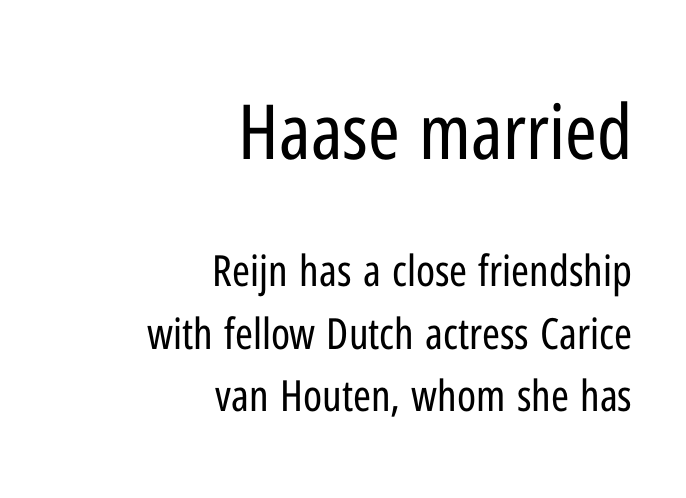
Regarding leading, the lines here are spaced in the standard way. Unbolded letterforms with no extra heft. Compared with a flush-left layout, this one pins lines to the opposite, right side. Serifs: no, the terminals of the letterforms are clean. The lettering holds an erect, upright posture throughout. Honestly, there is no underline to notice here at all.
